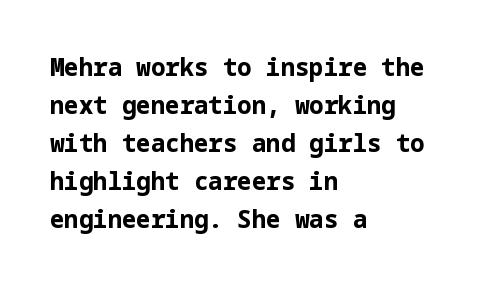
{"italic": "no", "bold": "yes", "underline": "no", "align": "left", "line_spacing": "normal", "line_spacing_ratio": 1.58, "letter_spacing": "normal", "letter_spacing_em": 0.0, "glyph_px": 24}
